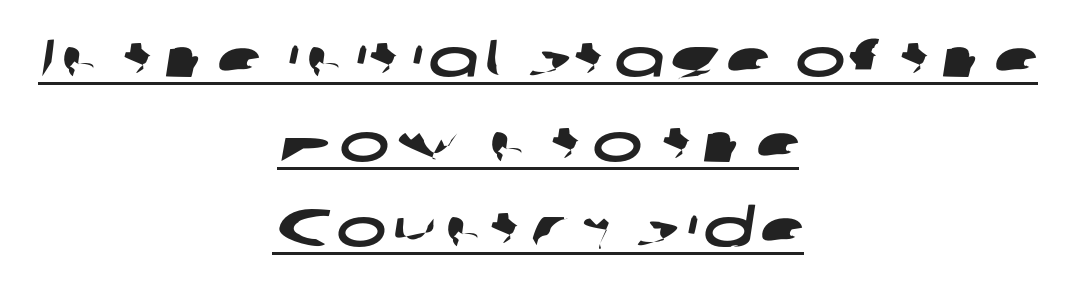
The image shows 53 px wide sans-serif type; set centered, normal line spacing (1.6x), underlined; low stroke contrast and a medium x-height.
